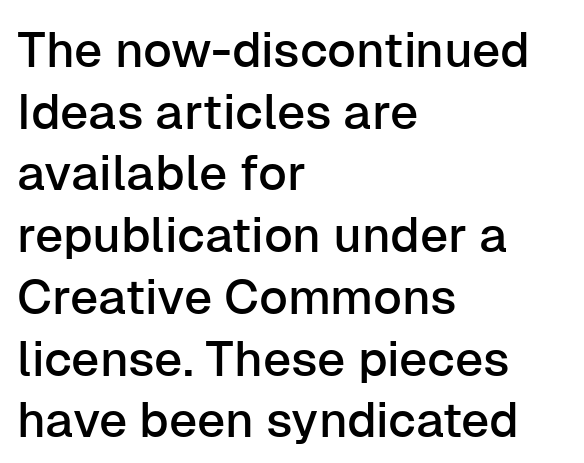
The image shows 49 px sans-serif type, upright; set left-aligned, normal line spacing (1.26x), normal letter spacing, not underlined; low stroke contrast and a medium x-height.
